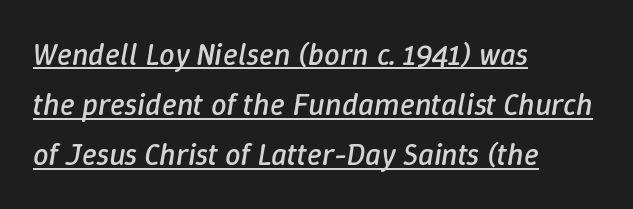
Vertically, the passage feels balanced, rows spaced as you'd expect. Think standard paragraph weight, or any step lighter than that. The type is set solid horizontally, with unmodified tracking. Layout note: lines flush left. Do the characters align in a grid? No, the font is proportional.
